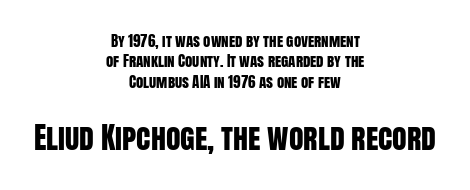
The image shows 30 px condensed sans-serif type, upright; set centered, normal line spacing (1.36x), normal letter spacing, not underlined; the second (bottom) block is 2.0x larger; low stroke contrast and a large x-height.
